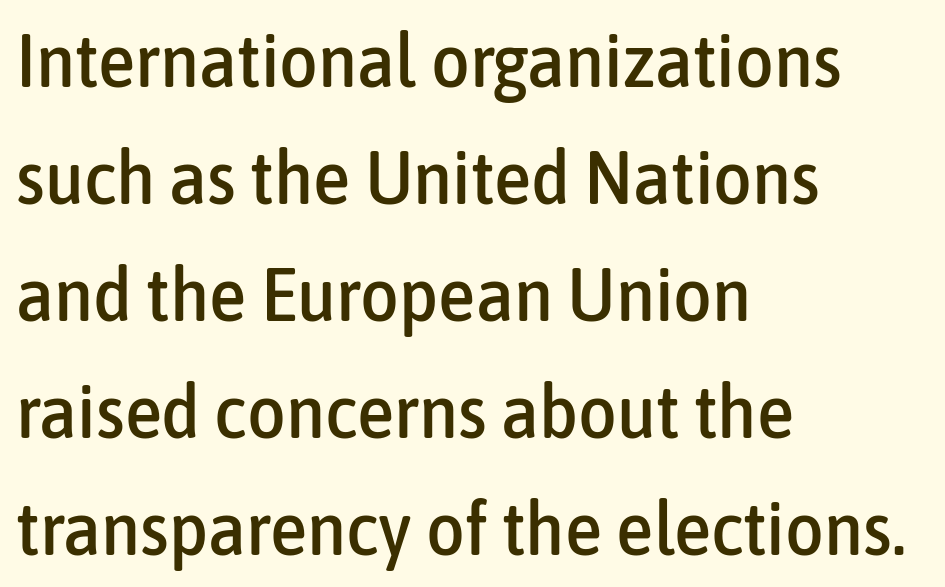
{"serif": "no", "italic": "no", "width": "condensed", "stroke_contrast": "low", "x_height": "medium", "monospaced": "no", "underline": "no", "align": "left", "line_spacing": "normal", "line_spacing_ratio": 1.56, "letter_spacing": "normal", "letter_spacing_em": 0.0, "glyph_px": 75}
